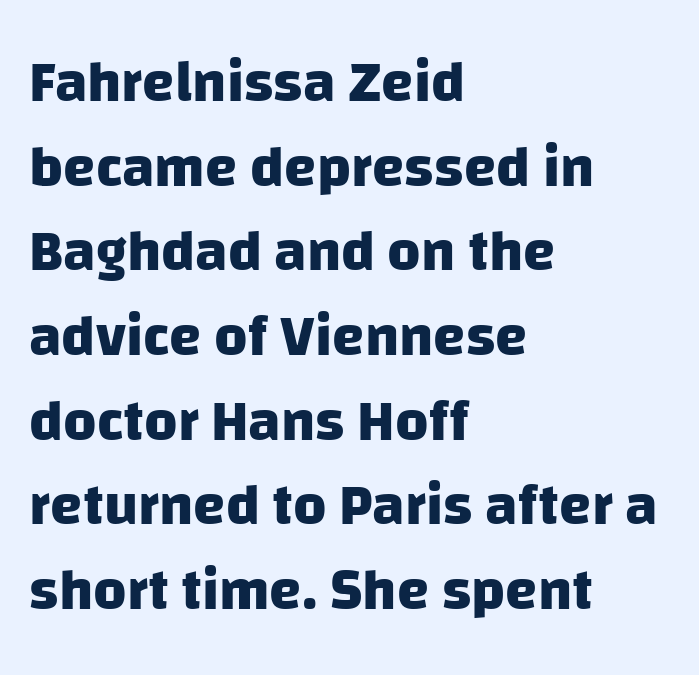
Q: Is the text bold? A: Yes.
Q: Is the typeface a serif or a sans-serif typeface? A: Sans-serif.
Q: Is the text underlined? A: No.
Q: How is the paragraph aligned? A: Left-aligned.
Q: Is the spacing between letters normal or unusually wide? A: Normal.
Q: Is the spacing between lines tight, normal or loose? A: Normal.
Q: Width (condensed, normal, or wide)? A: Normal.
Q: Stroke contrast? A: Low.
Q: x-height? A: Large.
Q: Monospaced? A: No.
